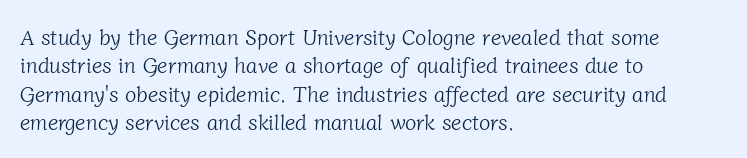
Q: Is the text bold? A: No.
Q: Is the text underlined? A: No.
Q: How is the paragraph aligned? A: Left-aligned.
Q: Is the spacing between letters normal or unusually wide? A: Normal.
Q: Is the spacing between lines tight, normal or loose? A: Normal.
